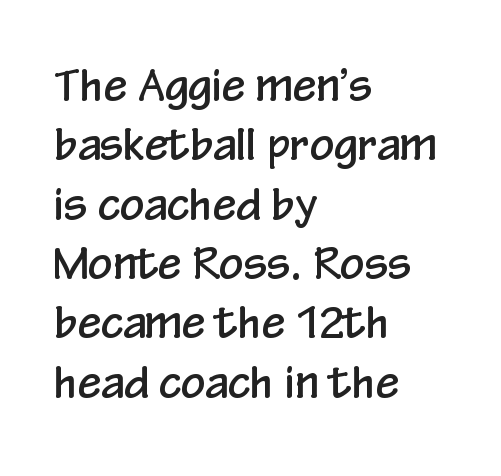
Q: Is the text italic (slanted)? A: No, it is upright.
Q: Is the typeface a serif or a sans-serif typeface? A: Sans-serif.
Q: Is the text underlined? A: No.
Q: How is the paragraph aligned? A: Left-aligned.
Q: Is the spacing between letters normal or unusually wide? A: Normal.
Q: Is the spacing between lines tight, normal or loose? A: Normal.
Q: Width (condensed, normal, or wide)? A: Condensed.
Q: Stroke contrast? A: Low.
Q: x-height? A: Medium.
Q: Monospaced? A: No.
